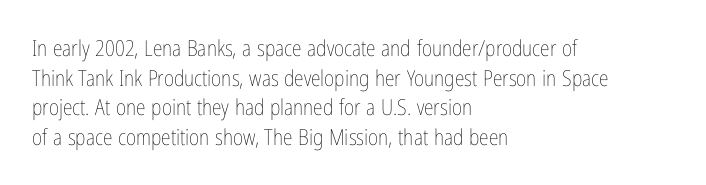
Q: Is the text bold? A: No.
Q: Is the text italic (slanted)? A: No, it is upright.
Q: Is the text underlined? A: No.
Q: How is the paragraph aligned? A: Left-aligned.
Q: Is the spacing between letters normal or unusually wide? A: Normal.
Q: Is the spacing between lines tight, normal or loose? A: Normal.
